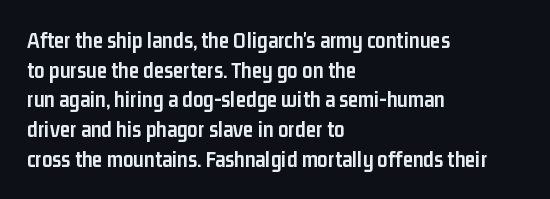
{"italic": "no", "bold": "yes", "underline": "no", "align": "left", "line_spacing": "normal", "line_spacing_ratio": 1.29, "letter_spacing": "normal", "letter_spacing_em": 0.0, "glyph_px": 23}
